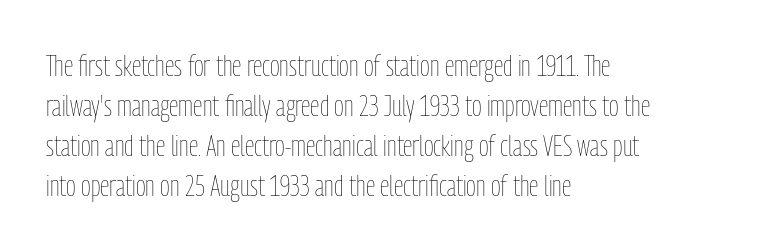
{"italic": "no", "bold": "no", "weight": "thin", "width": "condensed", "stroke_contrast": "low", "x_height": "medium", "monospaced": "no", "underline": "no", "align": "left", "line_spacing": "normal", "line_spacing_ratio": 1.33, "letter_spacing": "normal", "letter_spacing_em": 0.0, "glyph_px": 30}
